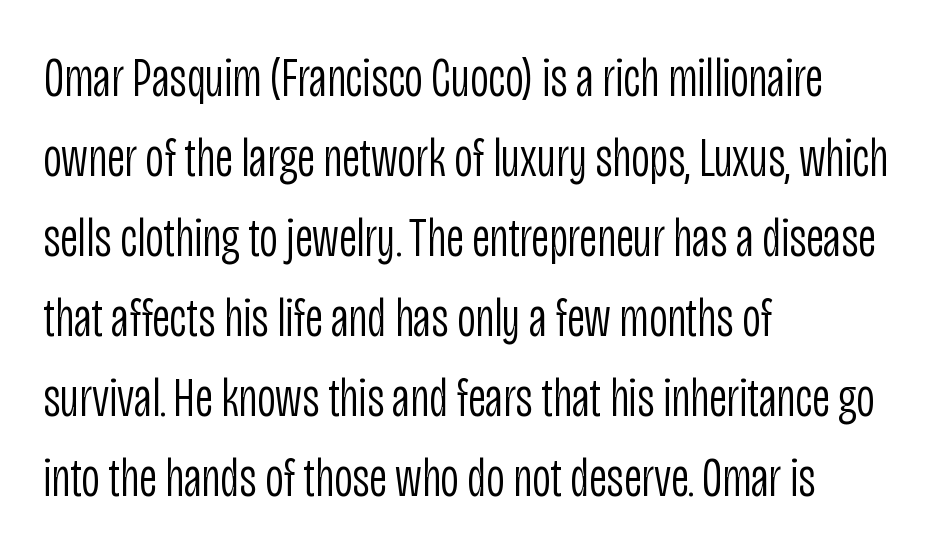
The image shows 56 px light, condensed sans-serif type, upright; set left-aligned, normal line spacing (1.43x), normal letter spacing, not underlined; low stroke contrast and a large x-height.
